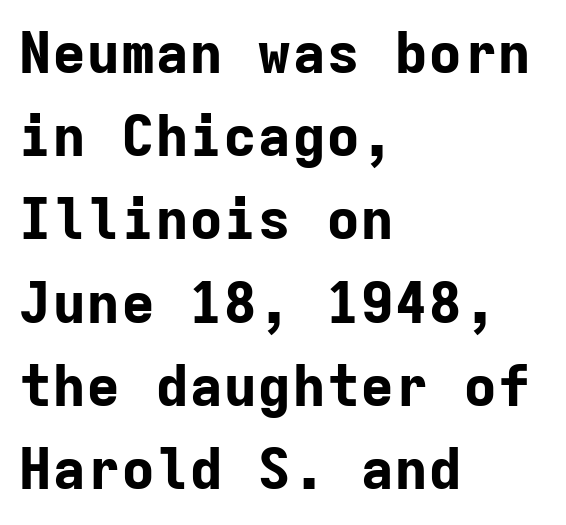
Q: Is the text bold? A: Yes.
Q: Is the text italic (slanted)? A: No, it is upright.
Q: Is the typeface a serif or a sans-serif typeface? A: Sans-serif.
Q: Is the text underlined? A: No.
Q: How is the paragraph aligned? A: Left-aligned.
Q: Is the spacing between letters normal or unusually wide? A: Normal.
Q: Is the spacing between lines tight, normal or loose? A: Normal.
Q: Width (condensed, normal, or wide)? A: Normal.
Q: Stroke contrast? A: Low.
Q: x-height? A: Medium.
Q: Monospaced? A: Yes.
